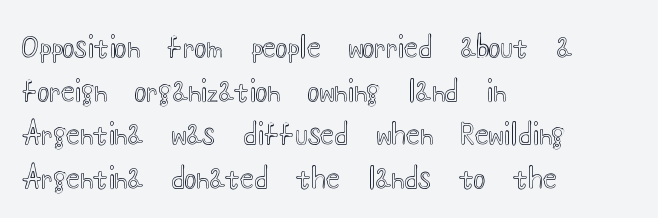
The image shows 28 px wide type, upright; set left-aligned, normal line spacing (1.56x), normal letter spacing, not underlined; a small x-height.
